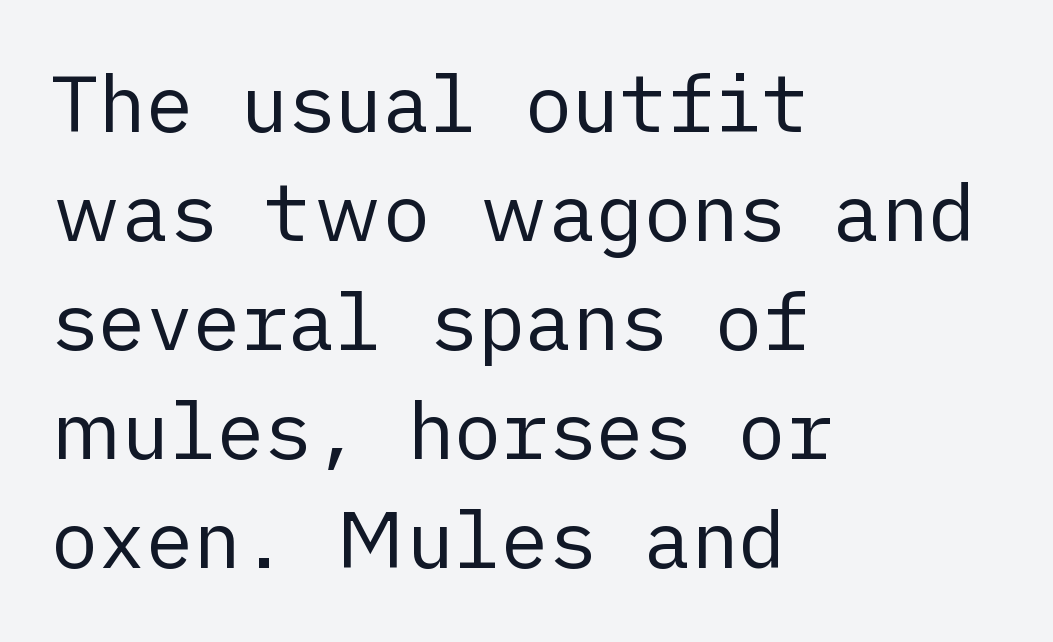
Q: Is the text bold? A: No.
Q: Is the text italic (slanted)? A: No, it is upright.
Q: Is the typeface a serif or a sans-serif typeface? A: Sans-serif.
Q: Is the text underlined? A: No.
Q: How is the paragraph aligned? A: Left-aligned.
Q: Is the spacing between letters normal or unusually wide? A: Normal.
Q: Is the spacing between lines tight, normal or loose? A: Normal.
Q: Width (condensed, normal, or wide)? A: Normal.
Q: Stroke contrast? A: Low.
Q: x-height? A: Medium.
